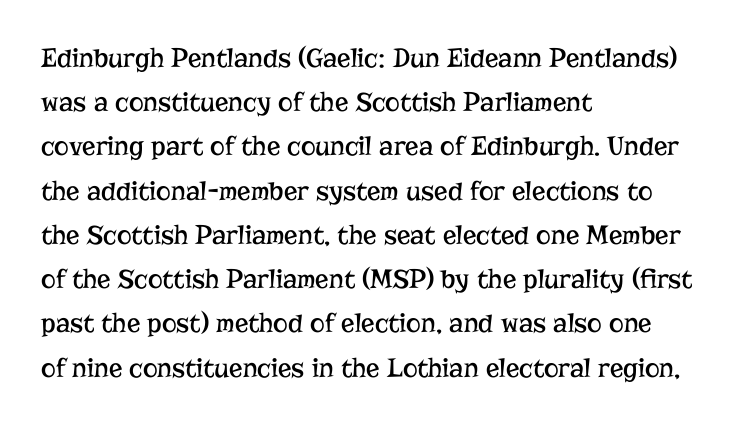
Q: Is the text bold? A: No.
Q: Is the text italic (slanted)? A: No, it is upright.
Q: Is the typeface a serif or a sans-serif typeface? A: Serif.
Q: Is the text underlined? A: No.
Q: How is the paragraph aligned? A: Left-aligned.
Q: Is the spacing between letters normal or unusually wide? A: Normal.
Q: Is the spacing between lines tight, normal or loose? A: Normal.
Q: Width (condensed, normal, or wide)? A: Normal.
Q: Stroke contrast? A: Low.
Q: x-height? A: Medium.
Q: Monospaced? A: No.
